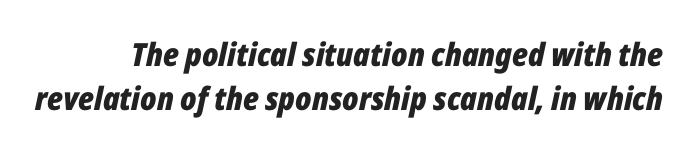
This rendering features lettering with no underline. A typesetter would mark this as italic. Looks like regular typesetting: each glyph gets only the width it needs. Weight: bold. The horizontal fit of the characters is conventional and even.
